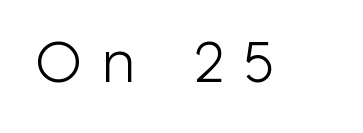
Nothing sits at the stroke ends, so this counts as sans-serif. The string is rendered with underlining switched off. Tracking here is generous; glyphs stand well apart from one another. These glyphs show unthickened strokes, regular width or finer. Every character sits straight up, as roman type does.
